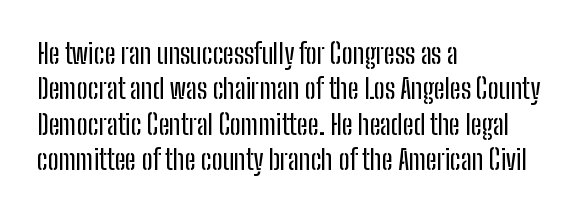
{"italic": "no", "underline": "no", "align": "left", "line_spacing": "normal", "line_spacing_ratio": 1.31, "letter_spacing": "normal", "letter_spacing_em": 0.0, "glyph_px": 27}
